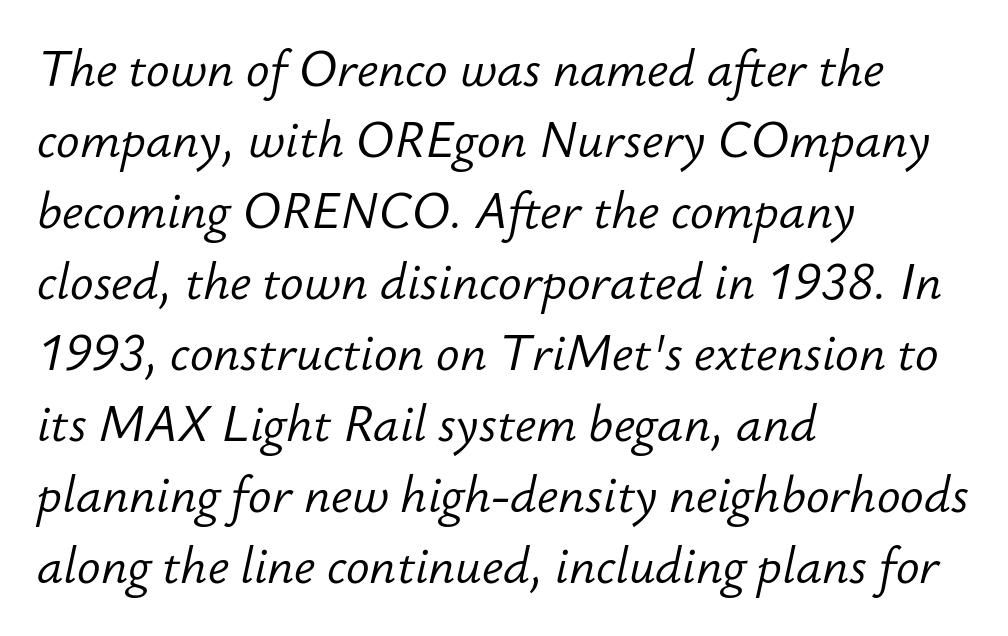
The image shows 49 px light type, italic (leaning right); set left-aligned, normal line spacing (1.45x), normal letter spacing, not underlined; low stroke contrast and a small x-height.
